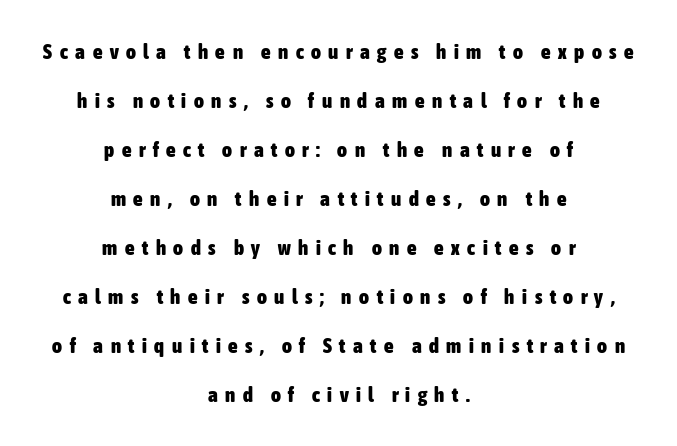
The image shows 21 px bold type, upright; set centered, loose line spacing (2.33x), unusually wide letter spacing (+0.36 em), not underlined.
